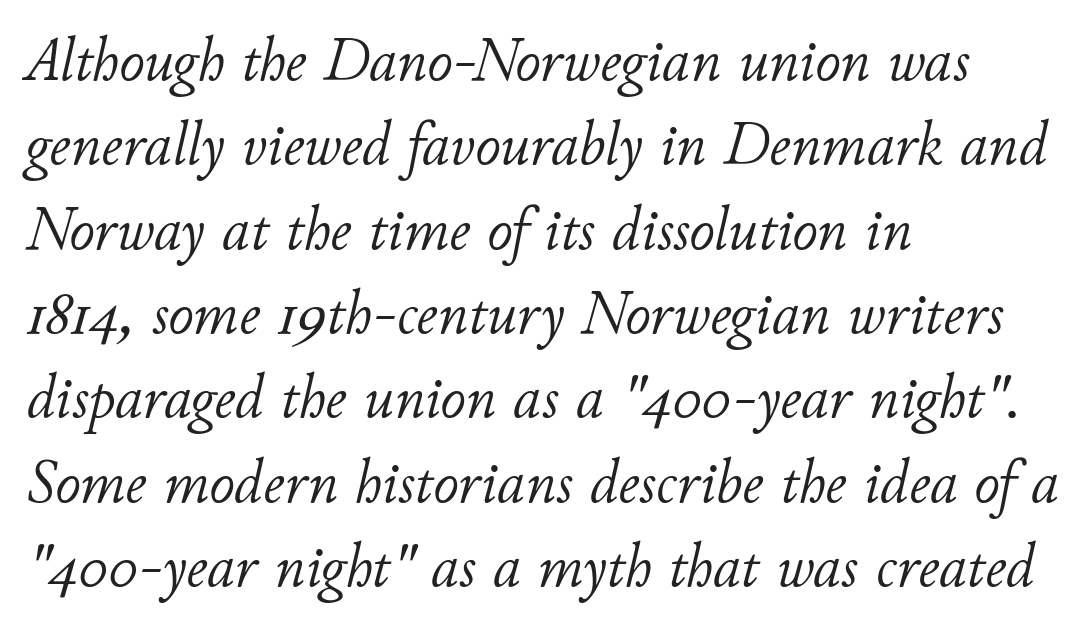
Q: Is the text bold? A: No.
Q: Is the text italic (slanted)? A: Yes, it leans right by about 11 degrees.
Q: Is the text underlined? A: No.
Q: How is the paragraph aligned? A: Left-aligned.
Q: Is the spacing between letters normal or unusually wide? A: Normal.
Q: Is the spacing between lines tight, normal or loose? A: Normal.
Q: Width (condensed, normal, or wide)? A: Normal.
Q: Stroke contrast? A: Low.
Q: x-height? A: Small.
Q: Monospaced? A: No.
